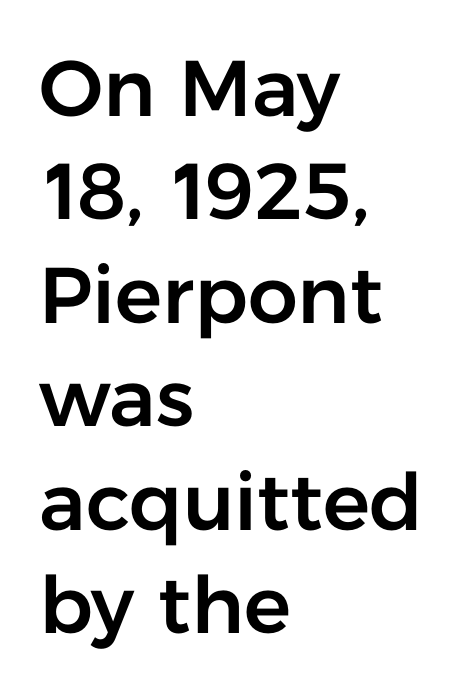
Q: Is the text italic (slanted)? A: No, it is upright.
Q: Is the typeface a serif or a sans-serif typeface? A: Sans-serif.
Q: Is the text underlined? A: No.
Q: How is the paragraph aligned? A: Left-aligned.
Q: Is the spacing between letters normal or unusually wide? A: Normal.
Q: Is the spacing between lines tight, normal or loose? A: Normal.
Q: Width (condensed, normal, or wide)? A: Normal.
Q: Stroke contrast? A: Low.
Q: x-height? A: Medium.
Q: Monospaced? A: No.
